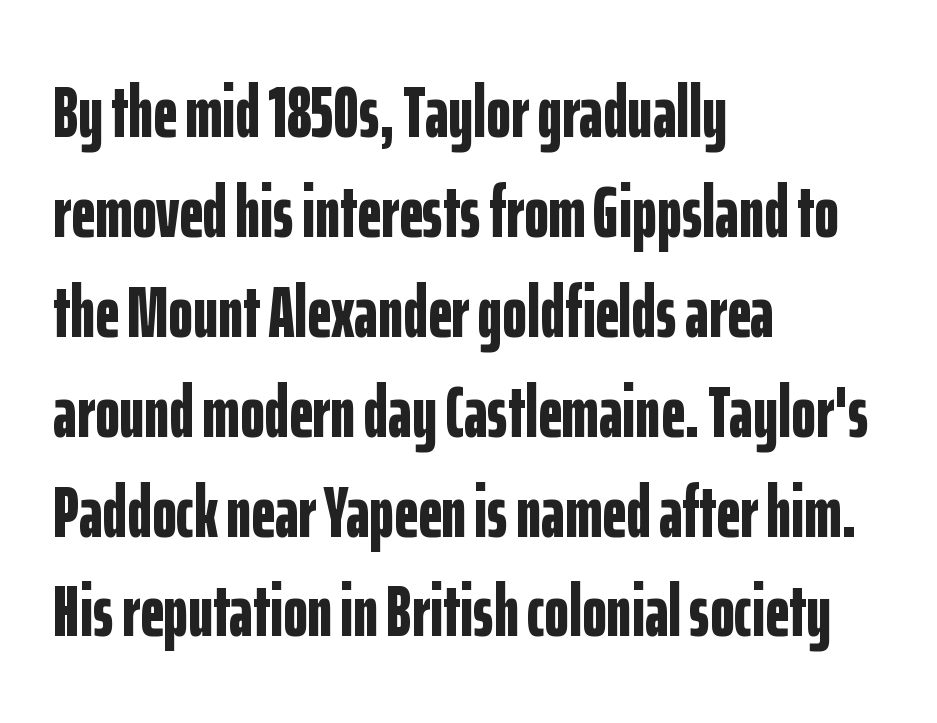
Q: Is the text bold? A: Yes.
Q: Is the text italic (slanted)? A: No, it is upright.
Q: Is the typeface a serif or a sans-serif typeface? A: Sans-serif.
Q: Is the text underlined? A: No.
Q: How is the paragraph aligned? A: Left-aligned.
Q: Is the spacing between letters normal or unusually wide? A: Normal.
Q: Is the spacing between lines tight, normal or loose? A: Normal.
Q: Width (condensed, normal, or wide)? A: Condensed.
Q: Stroke contrast? A: Low.
Q: x-height? A: Medium.
Q: Monospaced? A: No.
